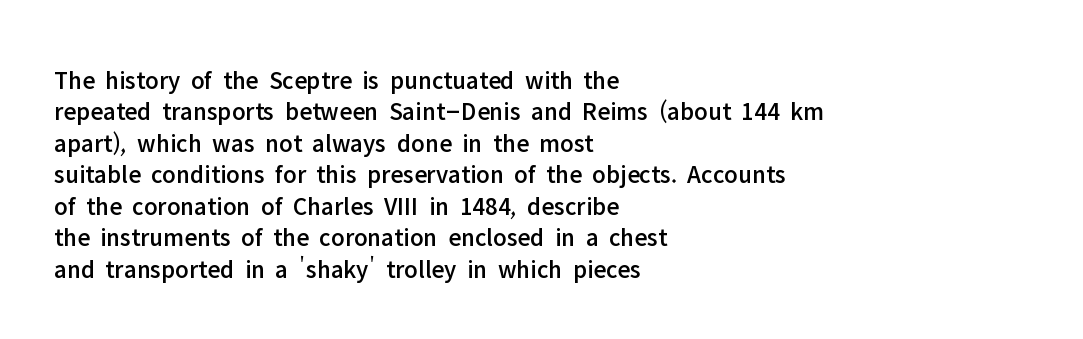
{"italic": "no", "underline": "no", "align": "left", "line_spacing_ratio": 1.21, "letter_spacing": "normal", "letter_spacing_em": 0.0, "glyph_px": 26}
